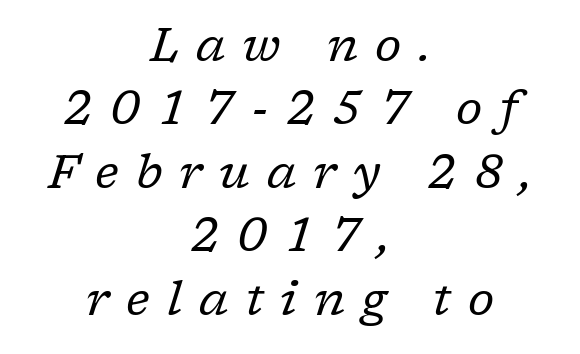
Q: Is the text bold? A: No.
Q: Is the text italic (slanted)? A: Yes, it leans right by about 17 degrees.
Q: Is the typeface a serif or a sans-serif typeface? A: Serif.
Q: Is the text underlined? A: No.
Q: How is the paragraph aligned? A: Centered.
Q: Is the spacing between letters normal or unusually wide? A: Unusually wide.
Q: Is the spacing between lines tight, normal or loose? A: Normal.
Q: Width (condensed, normal, or wide)? A: Normal.
Q: Stroke contrast? A: Low.
Q: x-height? A: Medium.
Q: Monospaced? A: No.
